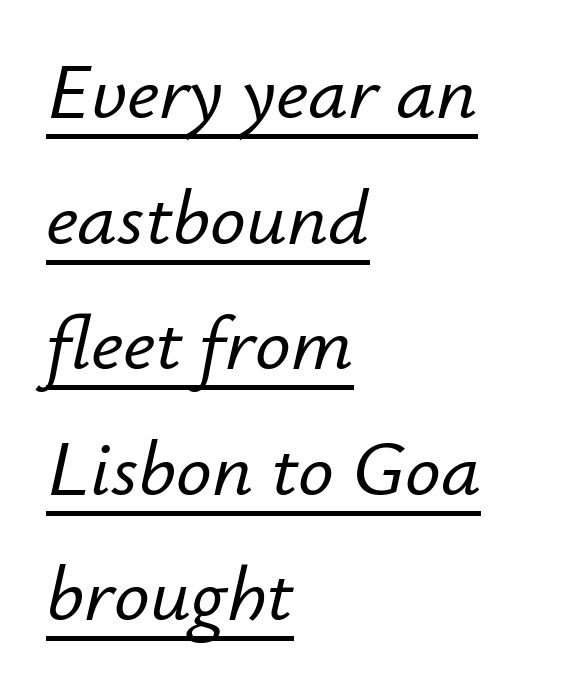
Tracking value appears to be zero — textbook default spacing. Is there much room between lines? A standard amount, neither cramped nor airy. Spacing verdict: proportional, widths tailored to each character. The specimen includes a rule beneath the text block's lines. Horizontally, the lines are justified to the leading edge only. An italicized treatment has been applied to the whole sample.
